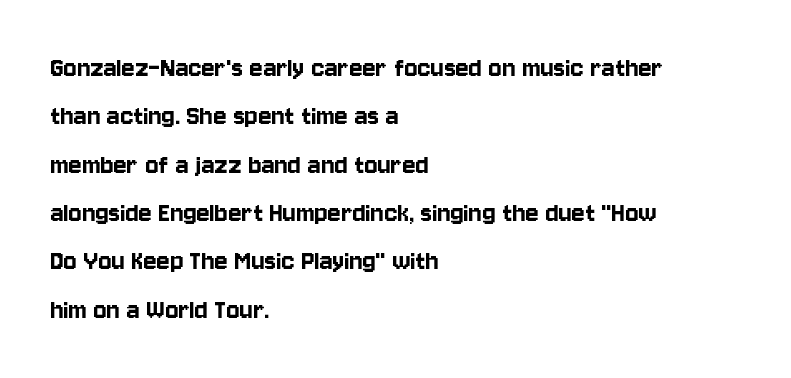
{"serif": "no", "italic": "no", "width": "condensed", "stroke_contrast": "low", "x_height": "large", "monospaced": "no", "underline": "no", "align": "left", "line_spacing": "normal", "line_spacing_ratio": 1.56, "letter_spacing": "normal", "letter_spacing_em": 0.0, "glyph_px": 31}
